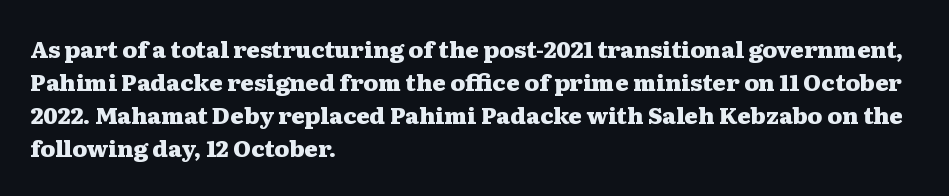
Q: Is the text bold? A: Yes.
Q: Is the text italic (slanted)? A: No, it is upright.
Q: Is the text underlined? A: No.
Q: How is the paragraph aligned? A: Left-aligned.
Q: Is the spacing between letters normal or unusually wide? A: Normal.
Q: Is the spacing between lines tight, normal or loose? A: Normal.
